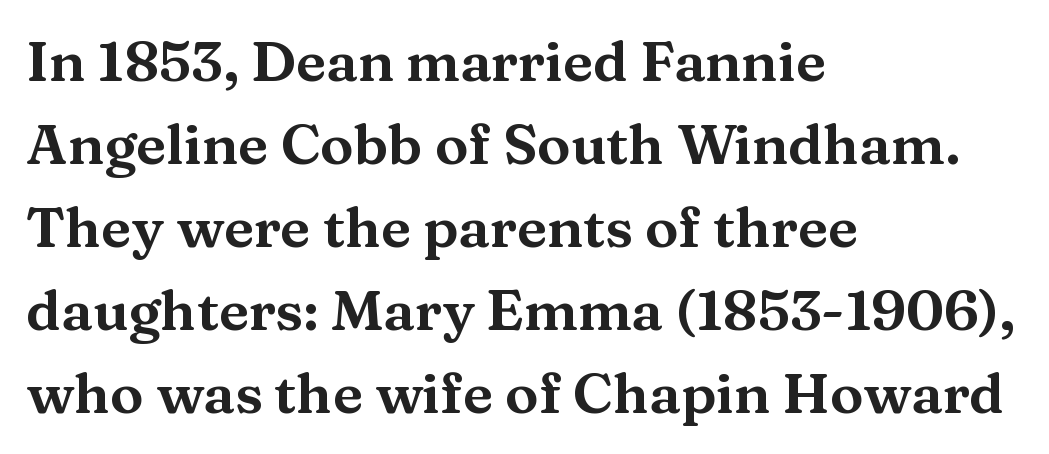
{"serif": "yes", "italic": "no", "width": "wide", "stroke_contrast": "medium", "x_height": "medium", "monospaced": "no", "underline": "no", "align": "left", "line_spacing": "normal", "line_spacing_ratio": 1.48, "letter_spacing": "normal", "letter_spacing_em": 0.0, "glyph_px": 56}
